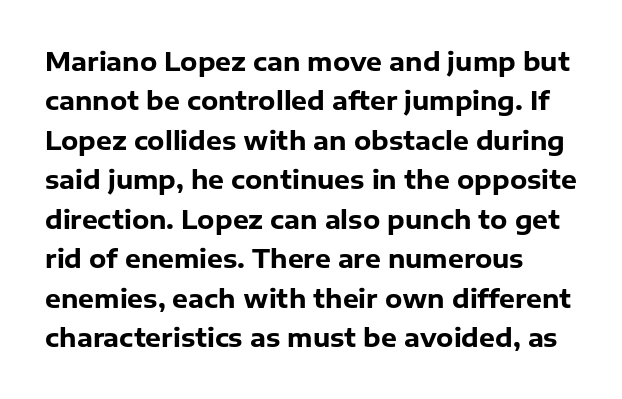
Q: Is the text bold? A: Yes.
Q: Is the text italic (slanted)? A: No, it is upright.
Q: Is the text underlined? A: No.
Q: How is the paragraph aligned? A: Left-aligned.
Q: Is the spacing between letters normal or unusually wide? A: Normal.
Q: Is the spacing between lines tight, normal or loose? A: Normal.
